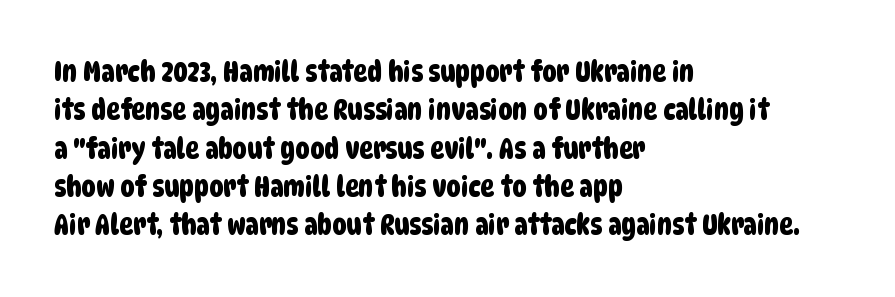
Q: Is the typeface a serif or a sans-serif typeface? A: Sans-serif.
Q: Is the text underlined? A: No.
Q: How is the paragraph aligned? A: Left-aligned.
Q: Is the spacing between letters normal or unusually wide? A: Normal.
Q: Is the spacing between lines tight, normal or loose? A: Normal.
Q: Width (condensed, normal, or wide)? A: Condensed.
Q: Stroke contrast? A: Low.
Q: x-height? A: Large.
Q: Monospaced? A: No.
